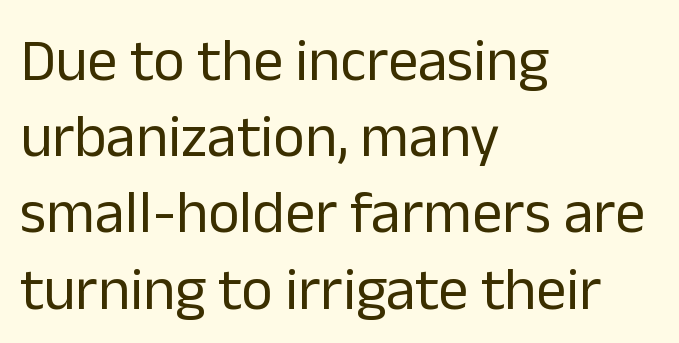
The image shows 60 px regular-weight sans-serif type, upright; set left-aligned, normal line spacing (1.27x), normal letter spacing, not underlined; low stroke contrast and a medium x-height.
